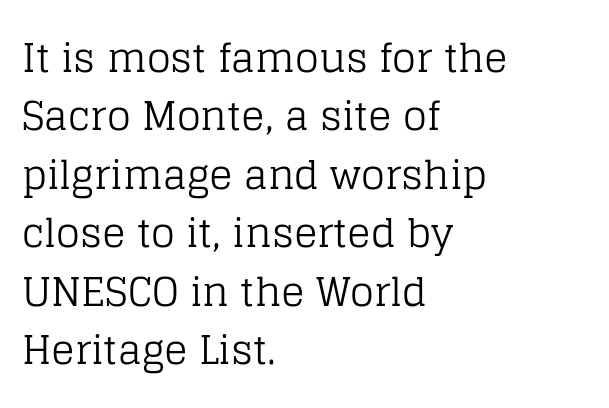
{"serif": "yes", "italic": "no", "bold": "no", "weight": "regular", "width": "normal", "stroke_contrast": "low", "x_height": "large", "monospaced": "no", "underline": "no", "align": "left", "line_spacing": "normal", "line_spacing_ratio": 1.5, "letter_spacing": "normal", "letter_spacing_em": 0.0, "glyph_px": 39}
